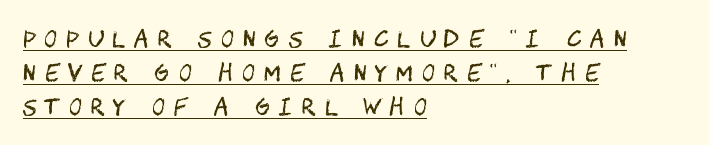
You could only call the tracking loose — the letters float apart. Reading down the block, your eye returns to a fixed left position each line. The strokes are not fattened; the text isn't bold. The space between consecutive lines is moderate. This sample carries an underscore along the baseline area.
